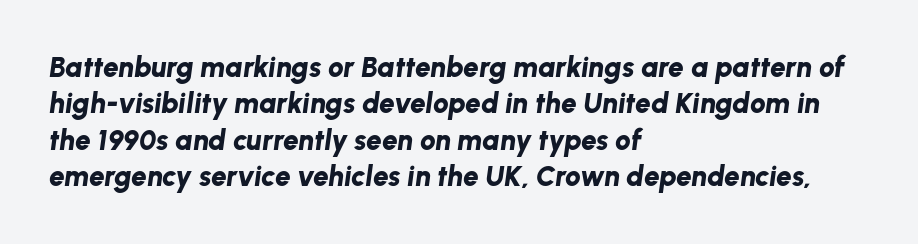
{"italic": "yes", "lean": "right", "slant_degrees": 8, "bold": "yes", "weight": "bold", "width": "normal", "stroke_contrast": "low", "x_height": "medium", "monospaced": "no", "underline": "no", "align": "left", "line_spacing": "normal", "line_spacing_ratio": 1.3, "letter_spacing": "normal", "letter_spacing_em": 0.0, "glyph_px": 28}
